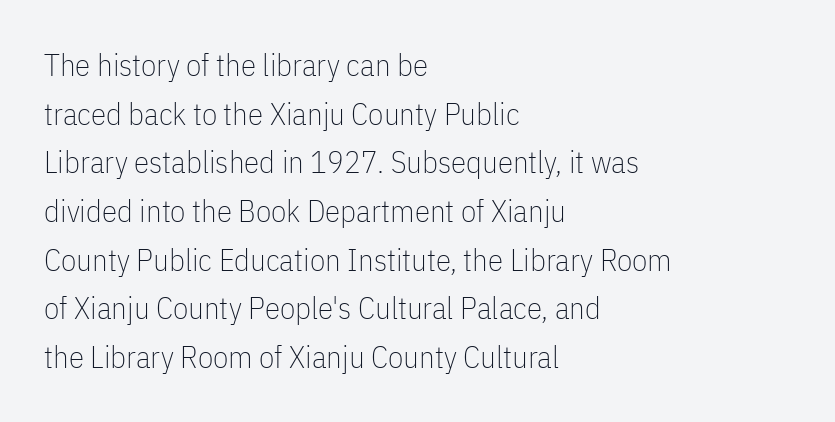
The area under the type is left untouched. These lines are rendered in a variable-pitch font. Does the type have serifs? No, each stem ends abruptly. The strokes are not fattened; the text isn't bold.
